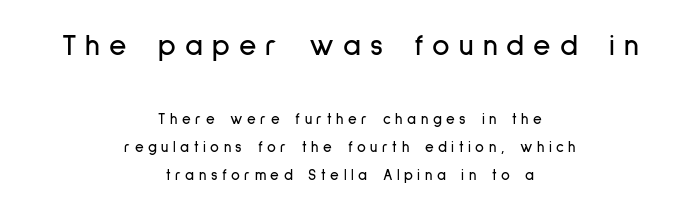
Whoever set this made the first block the dominant, larger element. The whitespace from short lines is split evenly between both sides. These lines have a slow, spaced-out rhythm from letter to letter. Think of a printed novel: that variable character pitch is what you see here. The foot of each line stays bare and open.
